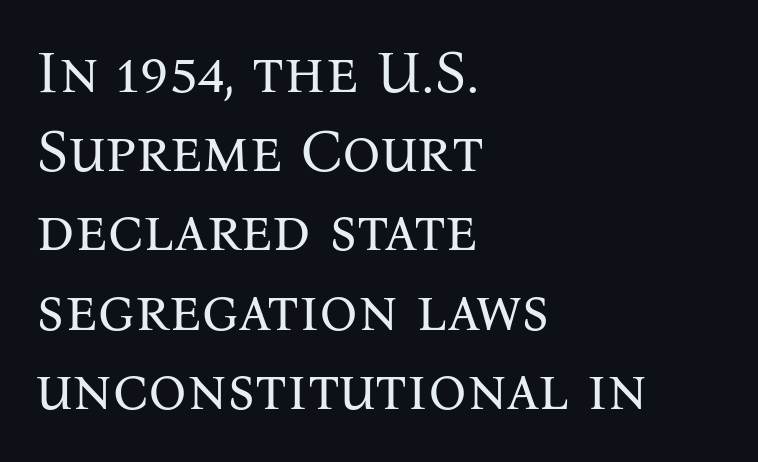
This sample keeps an unexceptional amount of space between lines. A quiet, ordinary-to-light weight characterises the typeface. How are the letters spaced? Ordinarily, with no added tracking. Underline: absent. To sum up the face: it has serifs. A roman cut, with each character standing at attention.
